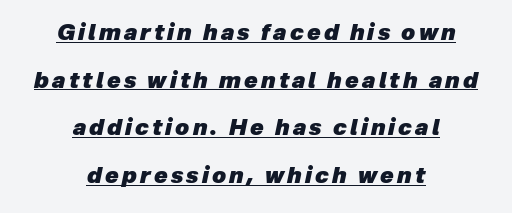
The image shows 22 px bold type, italic (leaning right); set centered, loose line spacing (2.17x), underlined.
